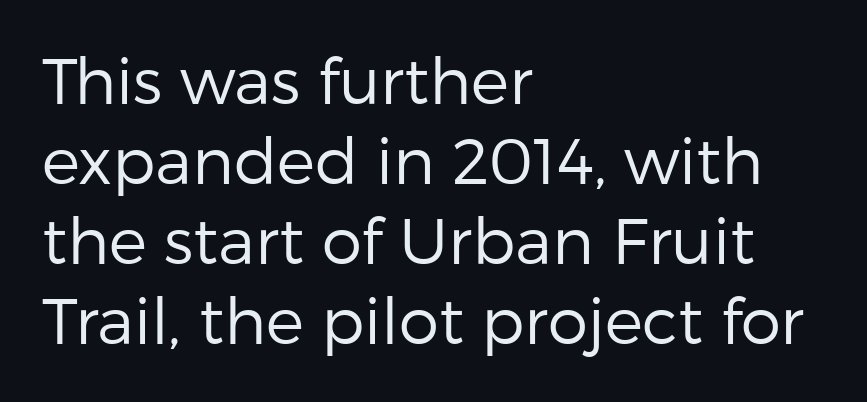
No heavy texture on the line: the type isn't bold. The string is rendered with underlining switched off. A typesetter would call this proportional, since set widths differ per character. The typeface chosen for these lines omits serifs. Ordinary non-slanted type is in use. Default kerning and tracking; the words read as compact shapes.
